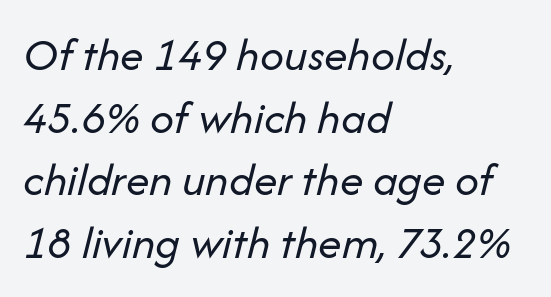
Q: Is the text bold? A: No.
Q: Is the text italic (slanted)? A: Yes, it leans right by about 14 degrees.
Q: Is the text underlined? A: No.
Q: How is the paragraph aligned? A: Left-aligned.
Q: Is the spacing between letters normal or unusually wide? A: Normal.
Q: Is the spacing between lines tight, normal or loose? A: Normal.
Q: Width (condensed, normal, or wide)? A: Normal.
Q: Stroke contrast? A: Low.
Q: x-height? A: Medium.
Q: Monospaced? A: No.
